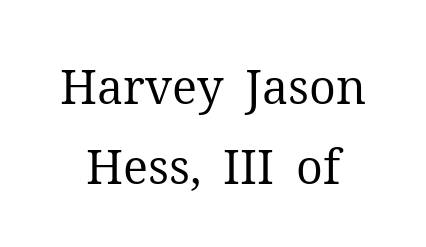
{"serif": "yes", "italic": "no", "bold": "no", "weight": "regular", "width": "normal", "stroke_contrast": "medium", "x_height": "medium", "monospaced": "no", "underline": "no", "line_spacing": "normal", "line_spacing_ratio": 1.7, "letter_spacing": "normal", "letter_spacing_em": 0.0, "glyph_px": 47}
